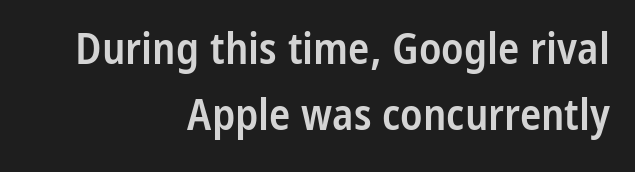
This rendering employs a face without finishing strokes, i.e., a sans-serif. Interline gaps are of average width in this sample. The face used here is proportionally spaced, like ordinary book or web type. Quick note: not italic, upright. Underlining? Definitely not there.
